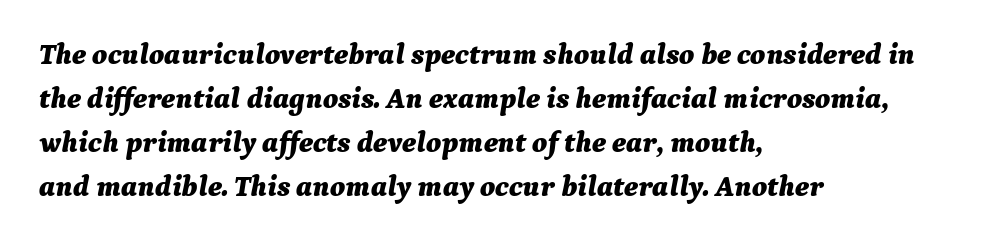
The vertical gap from one line to the next is medium. Letters rest on an invisible, unmarked baseline. Emphasis by weight is at full strength: bold. Here the designer chose a conventional face with non-uniform glyph widths. Is the letter spacing exaggerated? No — it looks like the ordinary default. The rendering anchors every line to the left-hand side.
